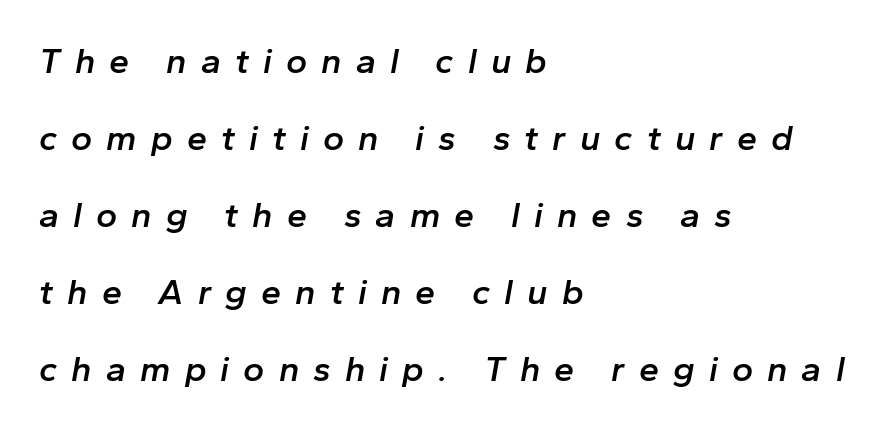
Q: Is the text bold? A: Semi-bold.
Q: Is the text italic (slanted)? A: Yes, it leans right by about 10 degrees.
Q: Is the text underlined? A: No.
Q: How is the paragraph aligned? A: Left-aligned.
Q: Is the spacing between letters normal or unusually wide? A: Unusually wide.
Q: Is the spacing between lines tight, normal or loose? A: Loose.
Q: Width (condensed, normal, or wide)? A: Normal.
Q: Stroke contrast? A: Low.
Q: x-height? A: Medium.
Q: Monospaced? A: No.
